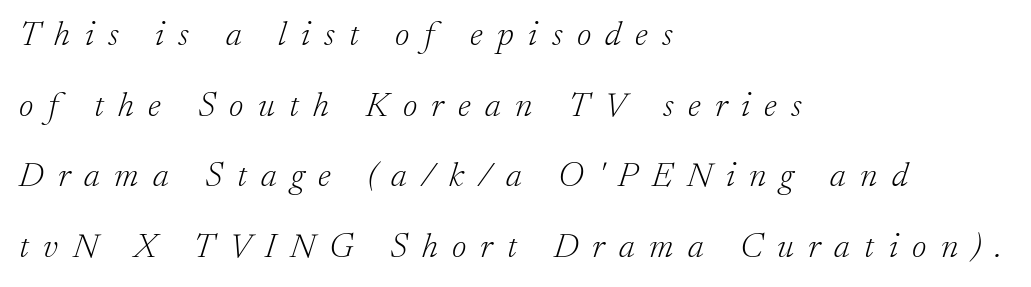
Q: Is the text bold? A: No.
Q: Is the text italic (slanted)? A: Yes, it leans right by about 17 degrees.
Q: Is the typeface a serif or a sans-serif typeface? A: Serif.
Q: Is the text underlined? A: No.
Q: How is the paragraph aligned? A: Left-aligned.
Q: Is the spacing between letters normal or unusually wide? A: Unusually wide.
Q: Is the spacing between lines tight, normal or loose? A: Loose.
Q: Width (condensed, normal, or wide)? A: Normal.
Q: Stroke contrast? A: Low.
Q: x-height? A: Small.
Q: Monospaced? A: No.
